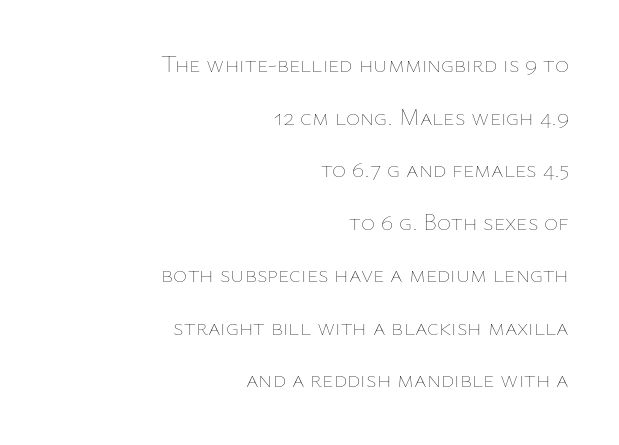
Between one letter and the next there's only the usual sliver of space. Rows of type keep a wide berth in the vertical direction. These lines are set flush right with a ragged left edge. The font sits on the lighter half of the weight spectrum, regular included. When letters stand straight like this, we call the style roman or upright.
